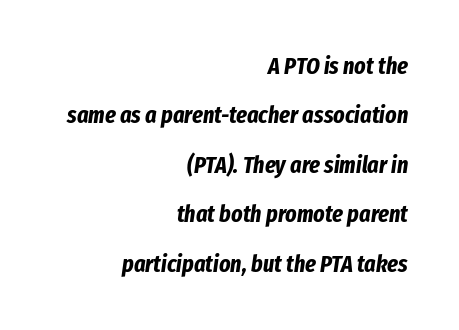
{"italic": "yes", "lean": "right", "slant_degrees": 8, "bold": "yes", "underline": "no", "align": "right", "line_spacing": "loose", "line_spacing_ratio": 2.06, "letter_spacing": "normal", "letter_spacing_em": 0.0, "glyph_px": 24}
